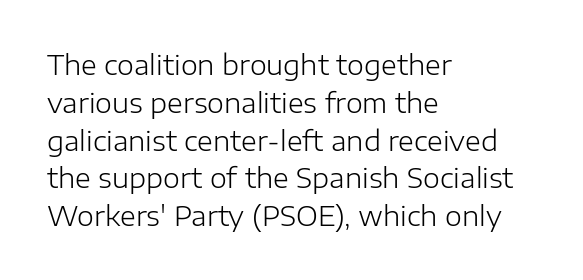
Short note: letters normally spaced. These lines are set flush left with a ragged right edge. The passage shown is not bold in any degree. Rows of type keep a routine distance in the vertical direction. This is the regular roman posture of the typeface.
